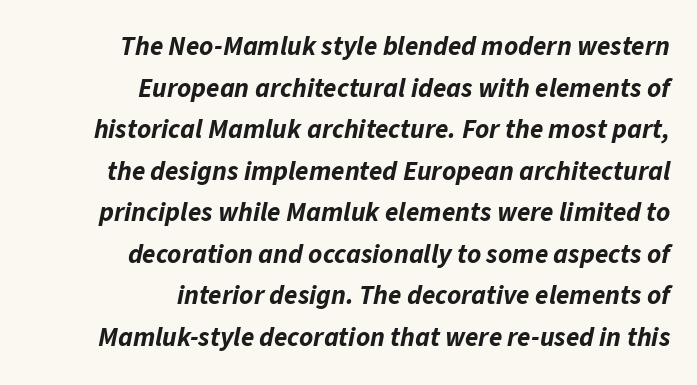
The image shows 27 px bold type, italic (leaning right); set right-aligned, normal line spacing (1.54x), normal letter spacing, not underlined.
